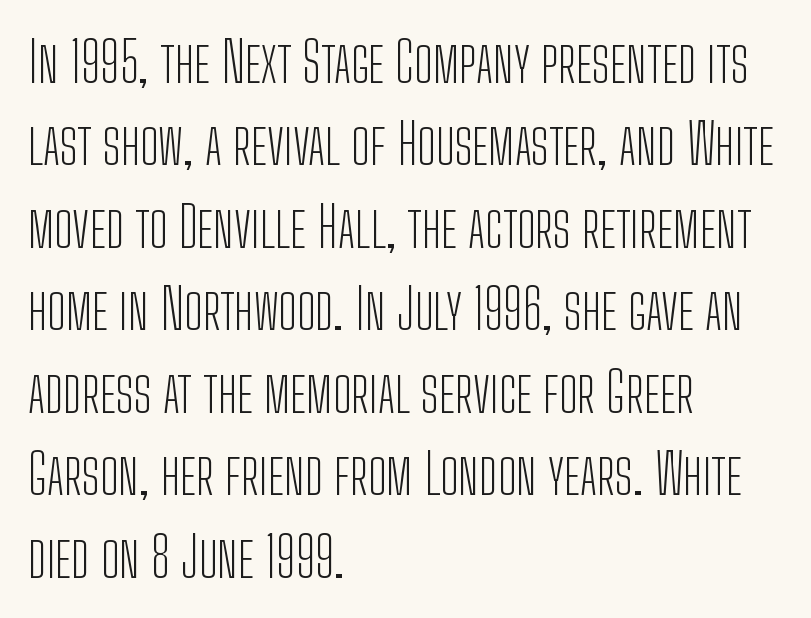
Think standard paragraph weight, or any step lighter than that. The font's upright variant was chosen for this text. Default kerning and tracking; the words read as compact shapes. One glance says typical: line gaps are just what's usual. Grotesque or geometric, the face here clearly has no serifs.
